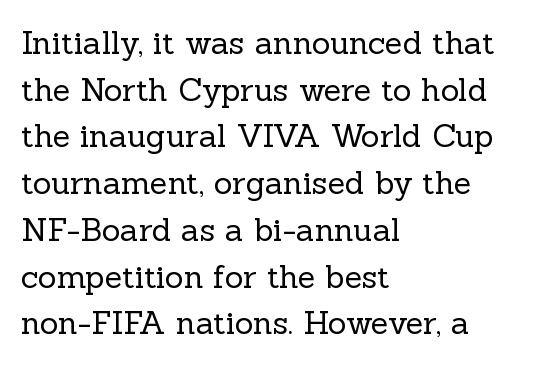
The image shows 32 px regular-weight serif type, upright; set left-aligned, normal line spacing (1.46x), normal letter spacing, not underlined; a medium x-height.
